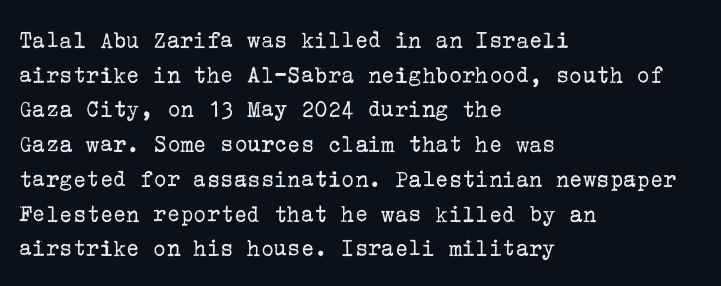
{"italic": "no", "bold": "no", "underline": "no", "align": "left", "line_spacing": "normal", "line_spacing_ratio": 1.39, "letter_spacing": "normal", "letter_spacing_em": 0.0, "glyph_px": 25}
